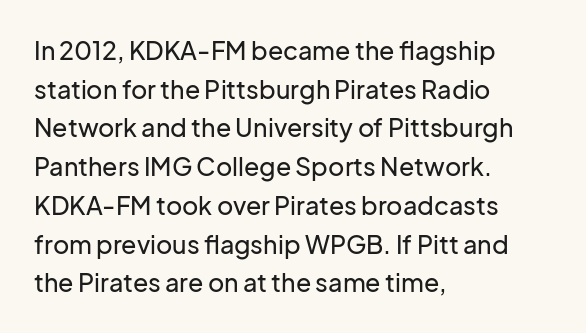
Inter-character spacing is left at the font's built-in metrics. Quick note: underline off. Horizontal alignment here is leftward, the default for most running prose. Posture: vertical. Line spacing here is normal.
